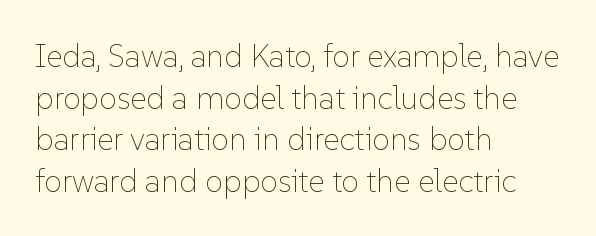
Q: Is the text bold? A: No.
Q: Is the text italic (slanted)? A: No, it is upright.
Q: Is the text underlined? A: No.
Q: How is the paragraph aligned? A: Left-aligned.
Q: Is the spacing between letters normal or unusually wide? A: Normal.
Q: Is the spacing between lines tight, normal or loose? A: Normal.
Q: Width (condensed, normal, or wide)? A: Normal.
Q: Stroke contrast? A: Low.
Q: x-height? A: Medium.
Q: Monospaced? A: No.
